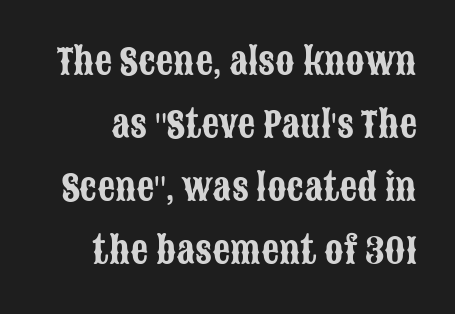
Italic: no, the glyphs are upright roman. A typesetter would call this proportional, since set widths differ per character. The characters display no serif detailing; their extremities are plain. Letters rest on an invisible, unmarked baseline. The gaps between neighbouring characters are ordinary and unremarkable.
